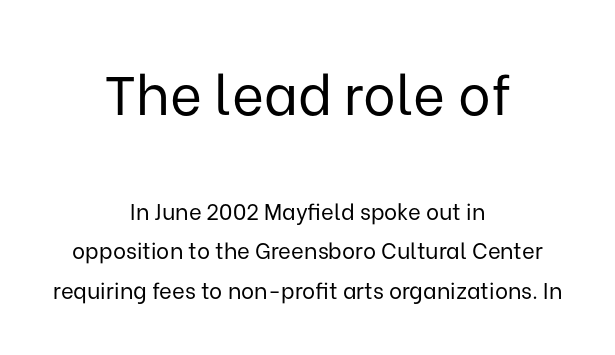
{"serif": "no", "italic": "no", "bold": "no", "weight": "regular", "width": "normal", "stroke_contrast": "low", "x_height": "medium", "monospaced": "no", "underline": "no", "align": "center", "line_spacing_ratio": 1.81, "letter_spacing": "normal", "letter_spacing_em": 0.0, "larger_block": "first", "size_ratio": 2.5, "glyph_px": 55}
